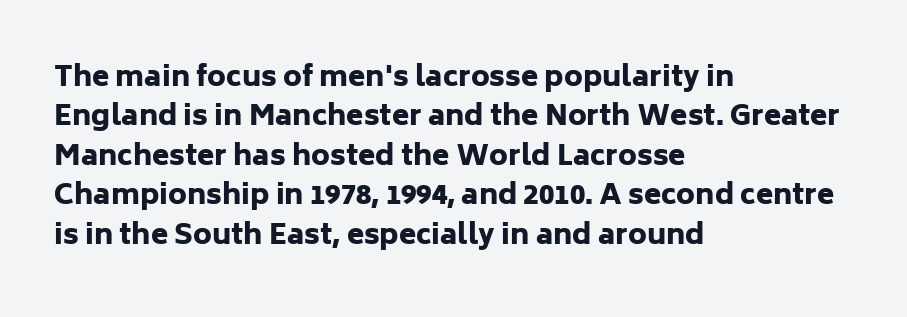
A bare baseline throughout the passage. The typography opts for an upright posture over an oblique one. The lines are quadded left. Line spacing here is normal. Note: no serifs on the glyphs.
